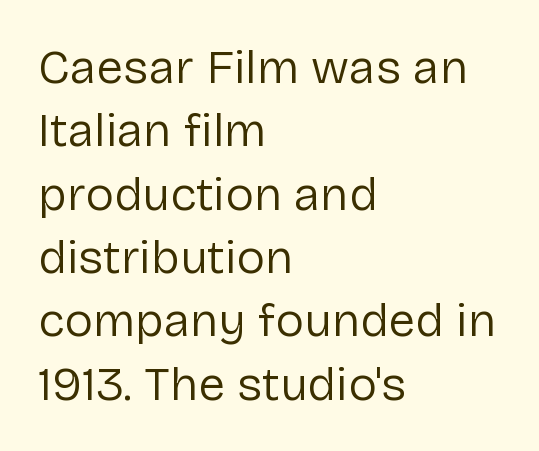
{"serif": "no", "italic": "no", "bold": "no", "weight": "regular", "width": "normal", "stroke_contrast": "low", "x_height": "medium", "monospaced": "no", "underline": "no", "align": "left", "line_spacing": "normal", "line_spacing_ratio": 1.32, "letter_spacing": "normal", "letter_spacing_em": 0.0, "glyph_px": 48}
